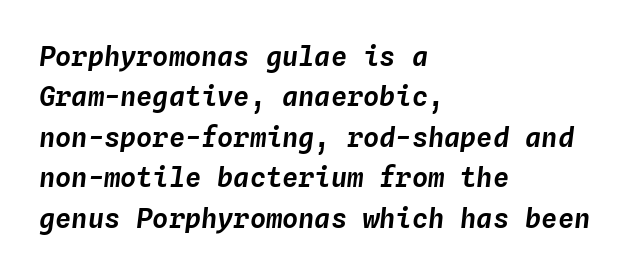
The image shows 27 px text type, italic (leaning right); set left-aligned, normal line spacing (1.5x), normal letter spacing, not underlined.
